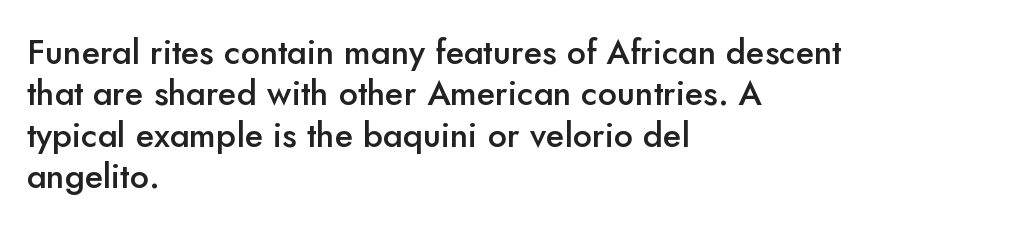
This is moderately heavy type, rendered in semibold. Quick note: underline off. The face used here is proportionally spaced, like ordinary book or web type. One-word summary of the alignment: left.
